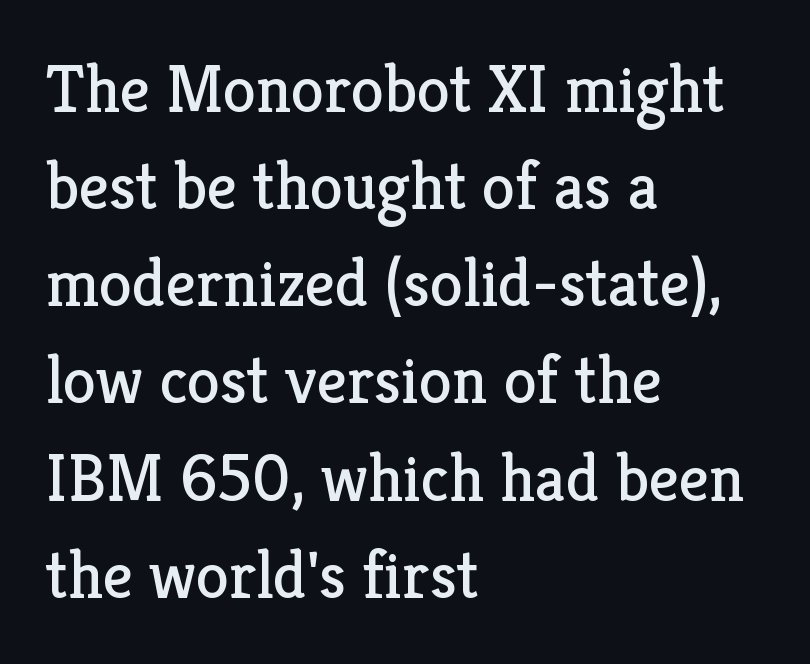
{"serif": "yes", "italic": "no", "bold": "no", "weight": "regular", "width": "normal", "stroke_contrast": "low", "x_height": "medium", "monospaced": "no", "underline": "no", "align": "left", "line_spacing": "normal", "line_spacing_ratio": 1.45, "letter_spacing": "normal", "letter_spacing_em": 0.0, "glyph_px": 67}
